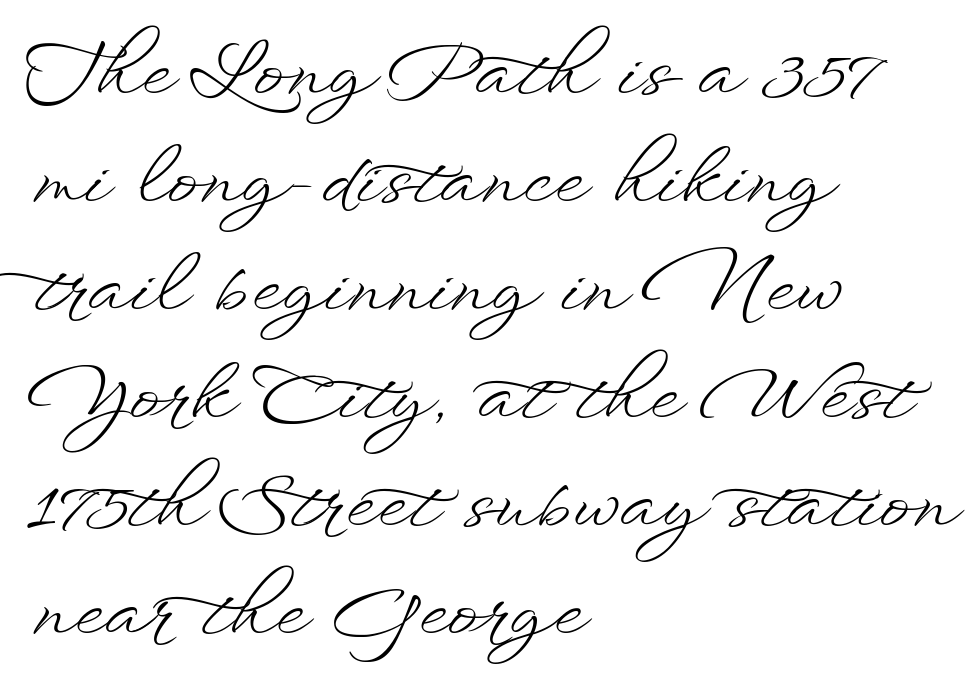
Q: Is the text bold? A: No.
Q: Is the text italic (slanted)? A: Yes.
Q: Is the text underlined? A: No.
Q: How is the paragraph aligned? A: Left-aligned.
Q: Is the spacing between letters normal or unusually wide? A: Normal.
Q: Is the spacing between lines tight, normal or loose? A: Normal.
Q: Width (condensed, normal, or wide)? A: Wide.
Q: Stroke contrast? A: Low.
Q: x-height? A: Small.
Q: Monospaced? A: No.
